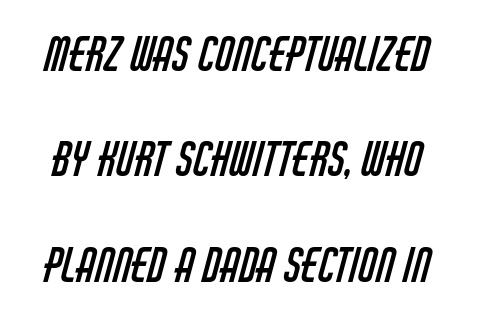
{"serif": "no", "bold": "no", "weight": "regular", "width": "condensed", "stroke_contrast": "low", "x_height": "large", "monospaced": "no", "underline": "no", "line_spacing": "loose", "line_spacing_ratio": 2.29, "letter_spacing": "normal", "letter_spacing_em": 0.0, "glyph_px": 46}
